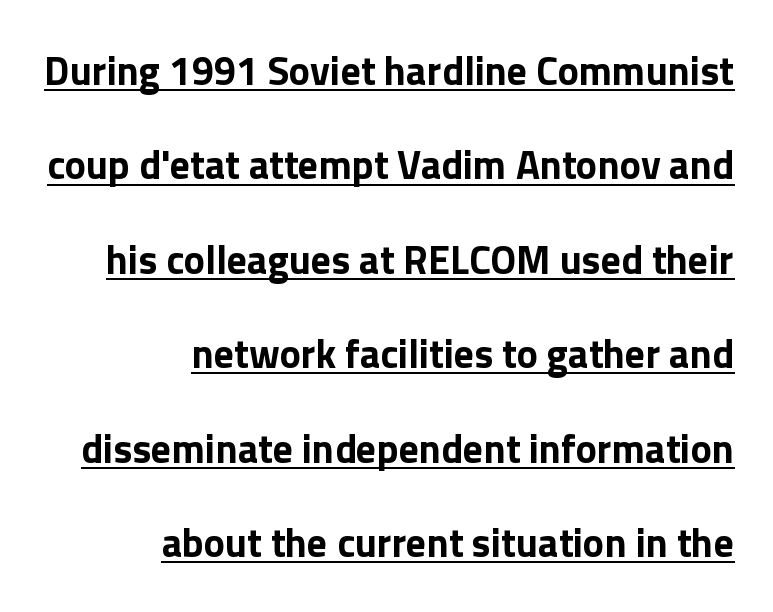
{"serif": "no", "italic": "no", "bold": "yes", "weight": "bold", "width": "normal", "x_height": "medium", "monospaced": "no", "underline": "yes", "align": "right", "line_spacing": "loose", "line_spacing_ratio": 2.36, "letter_spacing": "normal", "letter_spacing_em": 0.0, "glyph_px": 40}
